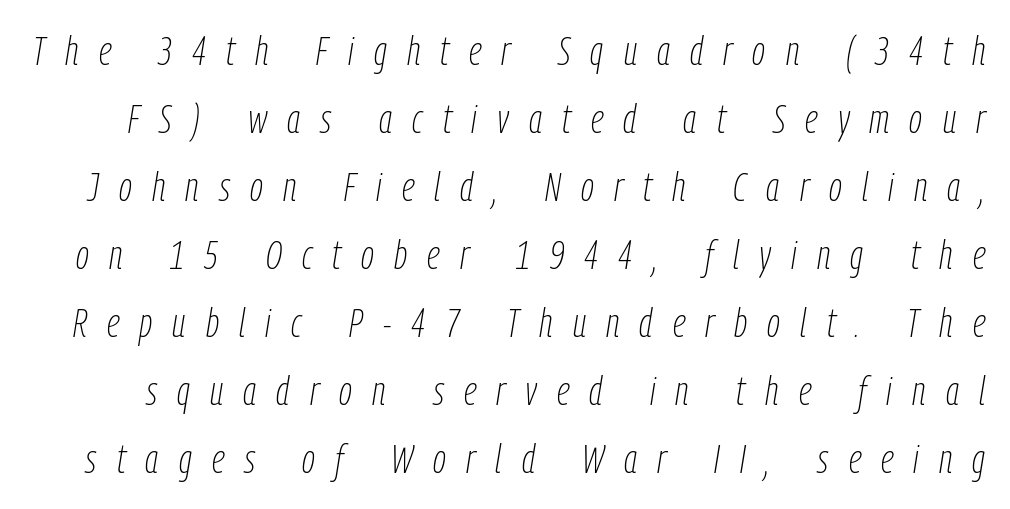
{"italic": "yes", "lean": "right", "slant_degrees": 9, "bold": "no", "weight": "thin", "width": "condensed", "stroke_contrast": "low", "x_height": "medium", "monospaced": "no", "underline": "no", "line_spacing": "normal", "line_spacing_ratio": 1.66, "letter_spacing": "wide", "letter_spacing_em": 0.49, "glyph_px": 41}
